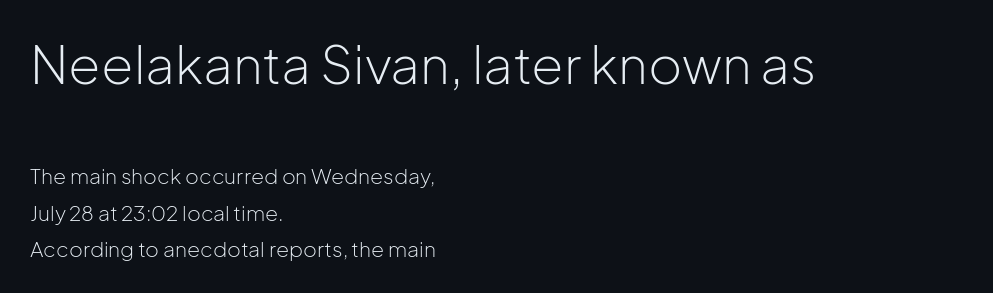
{"serif": "no", "italic": "no", "bold": "no", "weight": "light", "width": "normal", "stroke_contrast": "low", "x_height": "medium", "monospaced": "no", "underline": "no", "align": "left", "line_spacing_ratio": 1.74, "letter_spacing": "normal", "letter_spacing_em": 0.0, "larger_block": "first", "size_ratio": 2.48, "glyph_px": 52}
